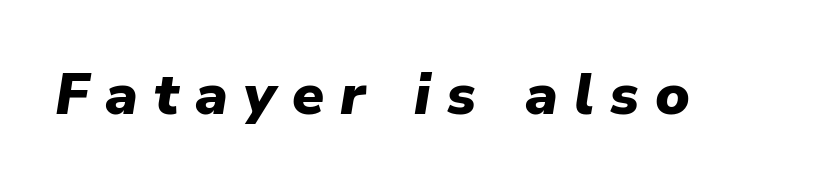
{"italic": "yes", "lean": "right", "slant_degrees": 9, "bold": "yes", "weight": "heavy", "width": "normal", "stroke_contrast": "low", "x_height": "medium", "monospaced": "no", "underline": "no", "letter_spacing": "wide", "letter_spacing_em": 0.28, "glyph_px": 58}
